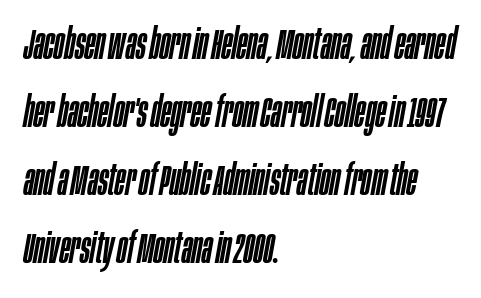
{"italic": "yes", "lean": "right", "slant_degrees": 10, "width": "condensed", "stroke_contrast": "low", "x_height": "large", "monospaced": "no", "underline": "no", "align": "left", "line_spacing": "normal", "line_spacing_ratio": 1.58, "letter_spacing": "normal", "letter_spacing_em": 0.0, "glyph_px": 43}
